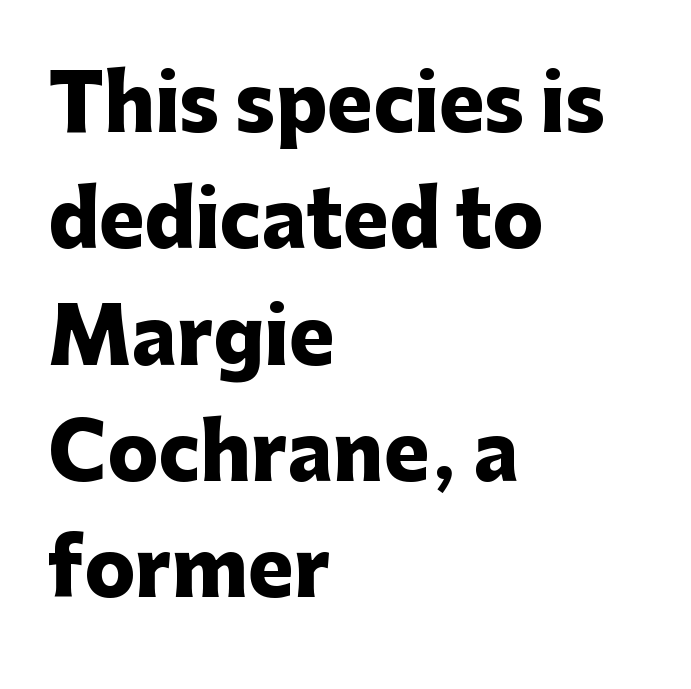
The image shows 76 px heavy sans-serif type, upright; set left-aligned, normal line spacing (1.53x), normal letter spacing, not underlined; low stroke contrast and a medium x-height.
